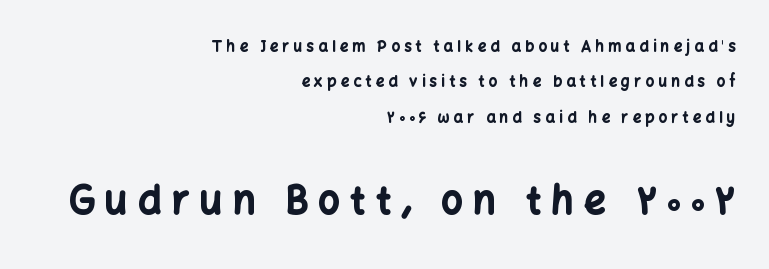
The image shows 38 px bold sans-serif type, upright; set right-aligned, loose line spacing (2.36x), unusually wide letter spacing (+0.28 em), not underlined; the second (bottom) block is 2.53x larger; low stroke contrast and a medium x-height.
